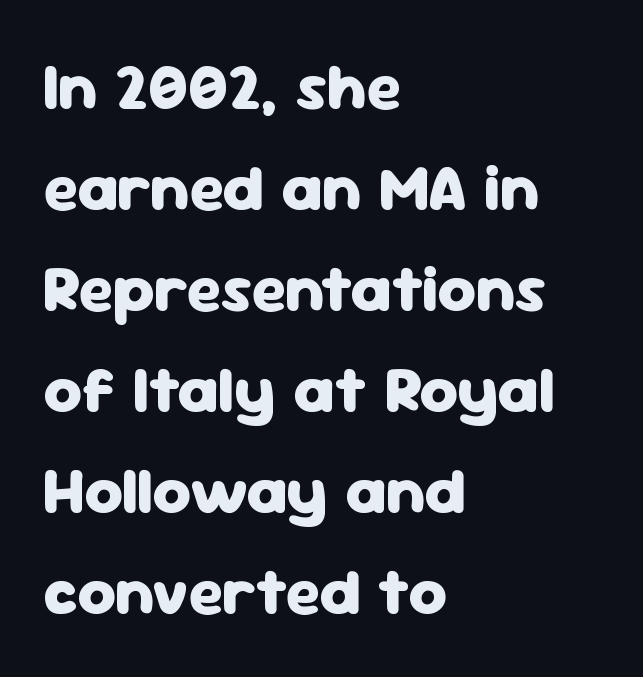
The paragraph has a hard left edge and a soft right edge. Leading matches the norm, producing a regular column. Letters rest on an invisible, unmarked baseline. Varying glyph widths throughout — classic text-font behaviour. Inter-character spacing is left at the font's built-in metrics. The letters are bold, with thick, heavy strokes.
